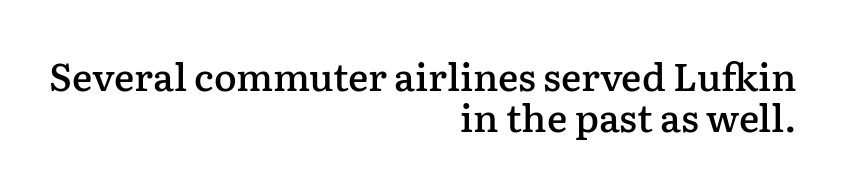
The passage shown stacks its lines with hardly any gap. Inter-character spacing is left at the font's built-in metrics. Examine the stroke ends and you'll spot serifs. The rendering uses natural spacing where letterforms have individual widths.
